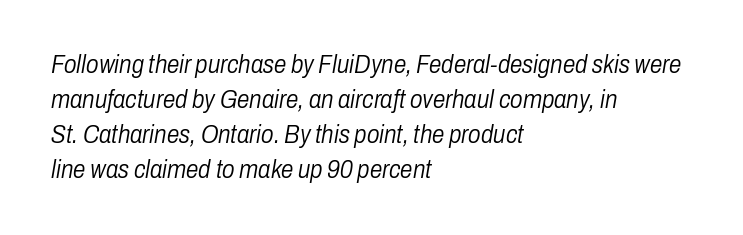
The image shows 25 px text type, italic (leaning right); set left-aligned, normal line spacing (1.4x), normal letter spacing, not underlined.
